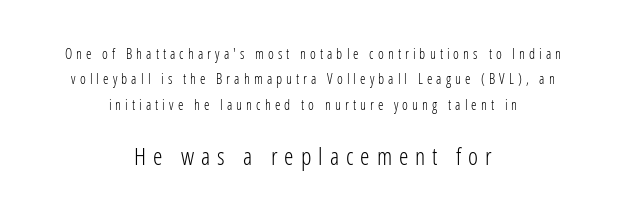
The image shows 24 px text type, upright; set centered, line spacing 1.81x, unusually wide letter spacing (+0.29 em), not underlined; the second (bottom) block is 1.71x larger.
